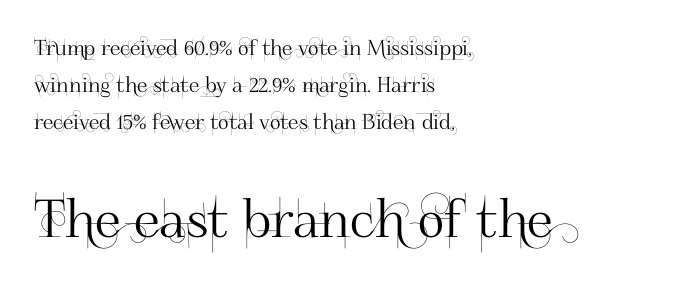
{"serif": "no", "italic": "no", "width": "normal", "stroke_contrast": "high", "x_height": "small", "monospaced": "no", "underline": "no", "align": "left", "line_spacing_ratio": 1.77, "letter_spacing": "normal", "letter_spacing_em": 0.0, "larger_block": "second", "size_ratio": 2.48, "glyph_px": 52}
